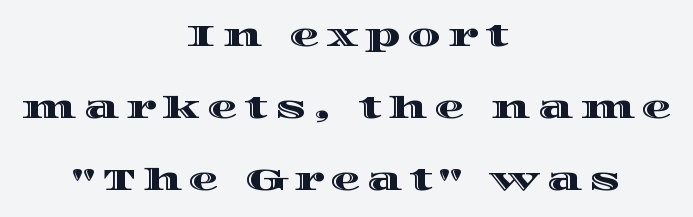
{"italic": "no", "width": "wide", "x_height": "large", "monospaced": "no", "underline": "no", "align": "center", "line_spacing": "loose", "line_spacing_ratio": 2.4, "letter_spacing": "wide", "letter_spacing_em": 0.23, "glyph_px": 30}
